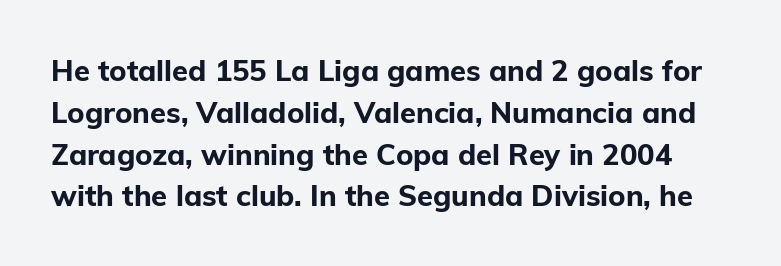
Observe the absence of serifs on each vertical stroke in this sample. Quick note: underline off. Does the lettering tilt? It doesn't — this is upright. Does extra space separate the letters? No, they use regular spacing. These lines are rendered in a variable-pitch font. Interline gaps are of average width in this sample.
